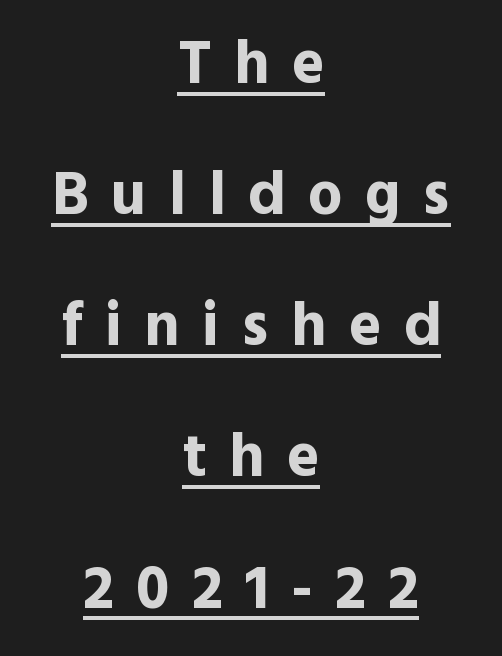
Proportional: the letters do not fall into vertical columns. What's the leading like? Stretched, with rows far apart. Underline: present. Which margin do the lines hug? Neither — every line sits in the middle.
